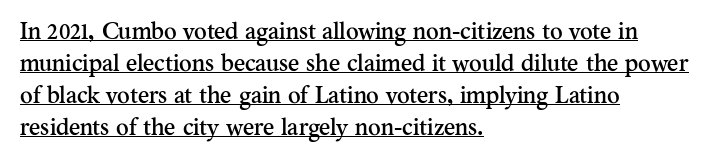
The string is rendered with underlining switched on. The rag falls on the right side of this text block. Characters remain perfectly vertical along every line. Summary of vertical rhythm: regular, with standard interline spacing.
